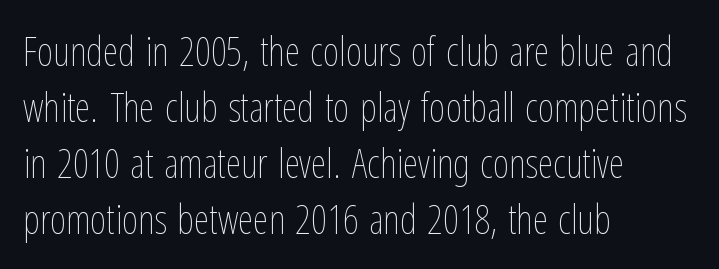
Does the leading feel generous? No, just average. The glyphs are unaccompanied by any horizontal stroke below them. The letterforms sit shoulder to shoulder at normal distance. This is roman type, the default non-slanted kind.
